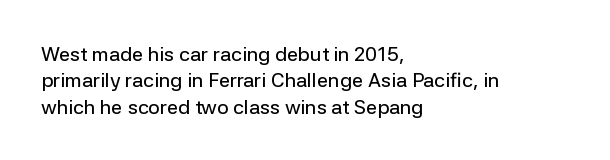
Q: Is the text italic (slanted)? A: No, it is upright.
Q: Is the text underlined? A: No.
Q: How is the paragraph aligned? A: Left-aligned.
Q: Is the spacing between letters normal or unusually wide? A: Normal.
Q: Is the spacing between lines tight, normal or loose? A: Normal.
